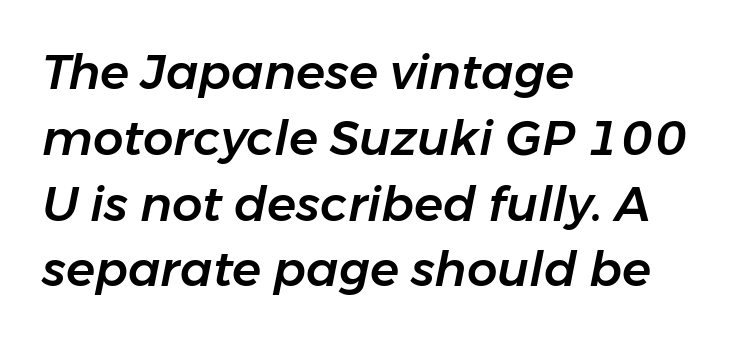
{"italic": "yes", "lean": "right", "slant_degrees": 11, "width": "normal", "stroke_contrast": "low", "x_height": "medium", "monospaced": "no", "underline": "no", "align": "left", "line_spacing": "normal", "line_spacing_ratio": 1.37, "letter_spacing": "normal", "letter_spacing_em": 0.0, "glyph_px": 48}
